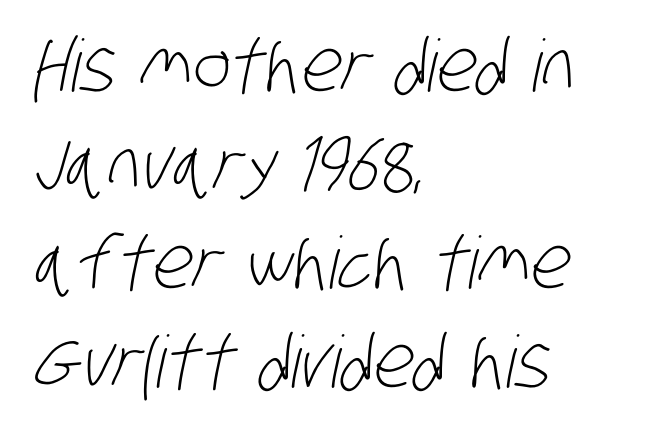
Q: Is the text bold? A: No.
Q: Is the typeface a serif or a sans-serif typeface? A: Sans-serif.
Q: Is the text underlined? A: No.
Q: How is the paragraph aligned? A: Left-aligned.
Q: Is the spacing between letters normal or unusually wide? A: Normal.
Q: Is the spacing between lines tight, normal or loose? A: Normal.
Q: Width (condensed, normal, or wide)? A: Condensed.
Q: Stroke contrast? A: Low.
Q: x-height? A: Large.
Q: Monospaced? A: No.
